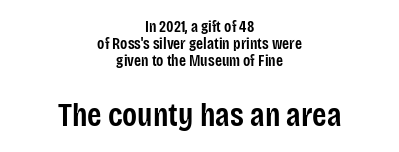
The image shows 33 px semibold, condensed sans-serif type, upright; set centered, tight line spacing (1.07x), normal letter spacing, not underlined; the second (bottom) block is 2.06x larger; low stroke contrast and a large x-height.
